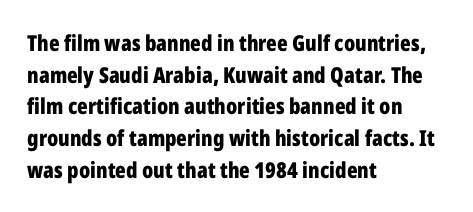
Beneath every word, the page is bare. Successive baselines arrive at the customary interval. It's the straight-up-and-down kind of type. Which margin do the lines hug? The left one — the right edge is uneven. Thick stems and heavy bowls — unmistakably bold.
